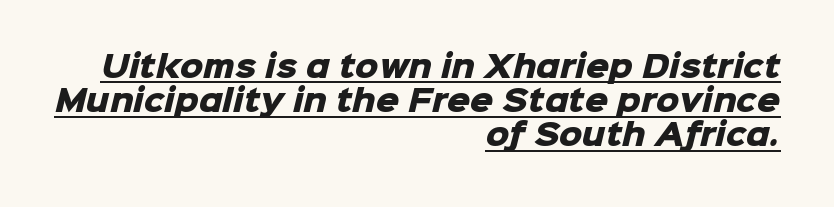
You could call the tracking neutral — neither tight nor loose. Do the characters align in a grid? No, the font is proportional. Nothing sits at the stroke ends, so this counts as sans-serif. The passage shown is emphatically bold.
